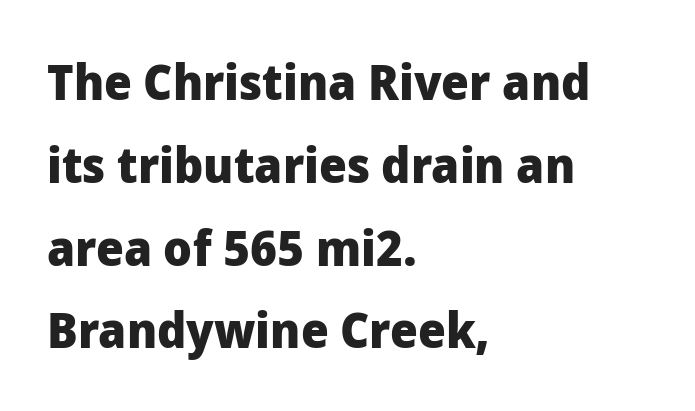
The rendering uses a moderate line-height, typical for paragraphs. The letters sit at their default tracking, neither squeezed nor spread. The lines are quadded left. Each letter's strokes conclude bluntly, with no projecting serifs.
